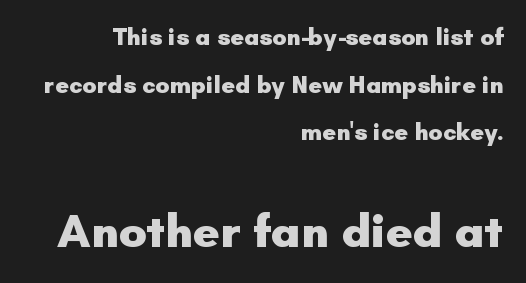
The letters in the lower block stand taller than those in the block above. What weight is shown? A full bold with thick strokes. Nothing sits at the stroke ends, so this counts as sans-serif. Vertical strokes here are truly vertical. The passage shown is typed in a proportional face where columns would drift.
